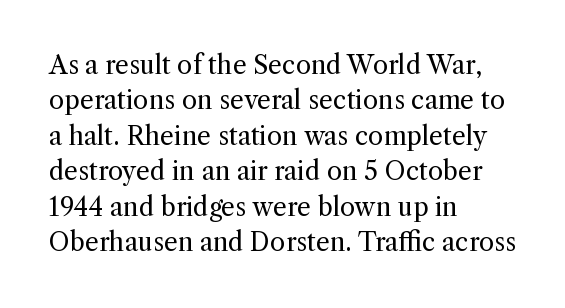
The image shows 25 px text type, upright; set left-aligned, normal line spacing (1.42x), normal letter spacing, not underlined.
